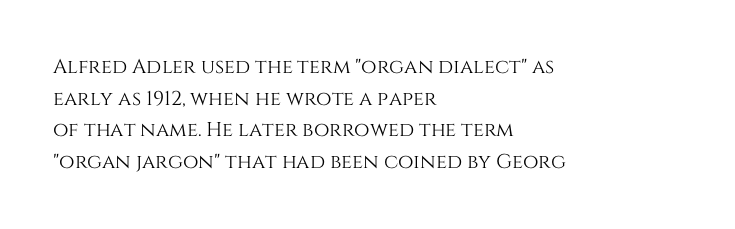
{"italic": "no", "underline": "no", "align": "left", "line_spacing": "normal", "line_spacing_ratio": 1.58, "letter_spacing": "normal", "letter_spacing_em": 0.0, "glyph_px": 20}
